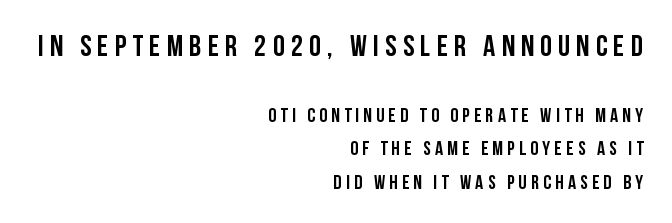
Is the lower block the larger one? No — the upper block carries the bigger type. Horizontally, the lines are justified to the trailing edge only. Characters follow at a spacing far wider than the type designer built in. The space directly below the letters is spotless. The specimen reads as upright at a glance. Varying glyph widths throughout — classic text-font behaviour.
